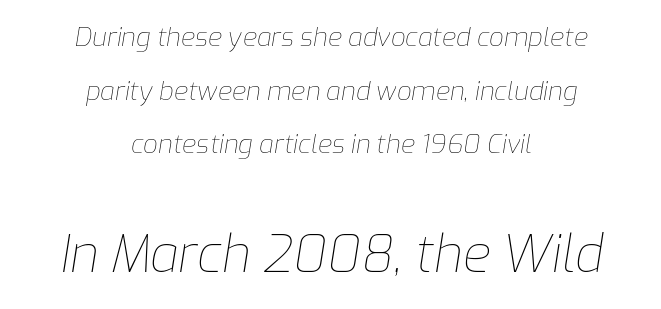
The image shows 51 px thin type, italic (leaning right); set centered, loose line spacing (2.06x), normal letter spacing, not underlined; the second (bottom) block is 1.96x larger; low stroke contrast and a medium x-height.
